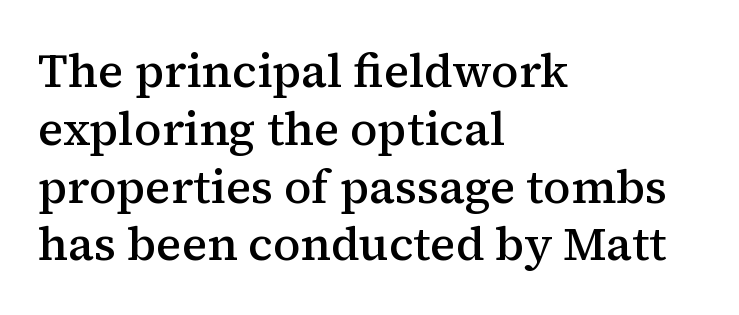
The rendering shows small feet on the letterforms — a serif design. The face used here is proportionally spaced, like ordinary book or web type. Lines of text with bare space underneath. You can tell it's not italic because the verticals are truly vertical.
